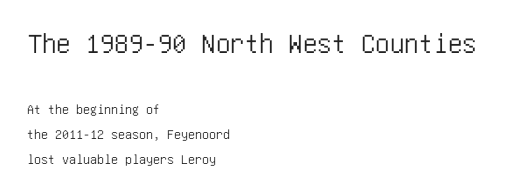
Q: Is the text italic (slanted)? A: No, it is upright.
Q: Is the typeface a serif or a sans-serif typeface? A: Sans-serif.
Q: Is the text underlined? A: No.
Q: How is the paragraph aligned? A: Left-aligned.
Q: Is the spacing between letters normal or unusually wide? A: Normal.
Q: Which block of text is set in a larger size, the first (top) or the second (bottom)? A: The first (top) one.
Q: Width (condensed, normal, or wide)? A: Condensed.
Q: Stroke contrast? A: Low.
Q: x-height? A: Large.
